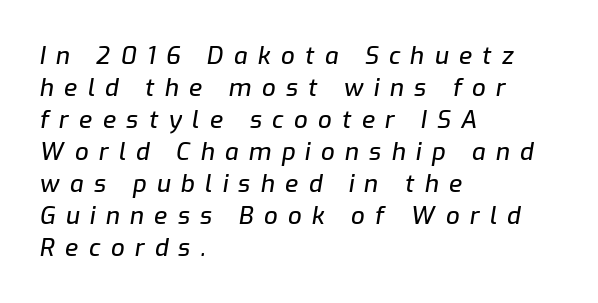
{"italic": "yes", "lean": "right", "slant_degrees": 9, "underline": "no", "align": "left", "line_spacing": "normal", "line_spacing_ratio": 1.33, "letter_spacing": "wide", "letter_spacing_em": 0.43, "glyph_px": 24}
